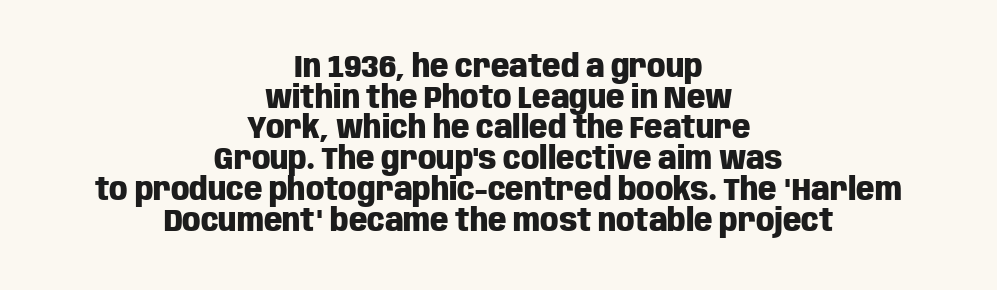
The image shows 32 px heavy, condensed sans-serif type, upright; set centered, tight line spacing (0.96x), normal letter spacing, not underlined; low stroke contrast and a large x-height.
